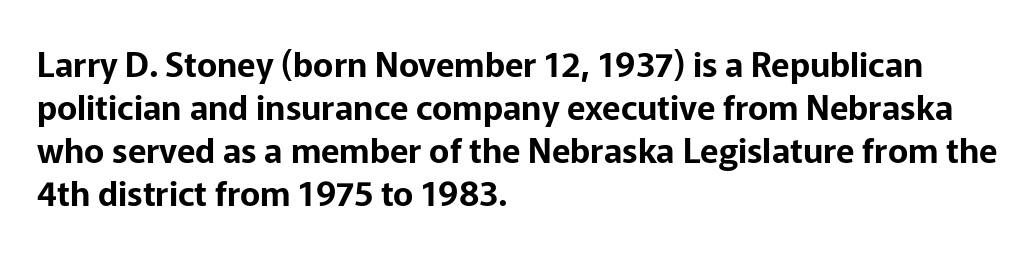
Q: Is the text italic (slanted)? A: No, it is upright.
Q: Is the typeface a serif or a sans-serif typeface? A: Sans-serif.
Q: Is the text underlined? A: No.
Q: How is the paragraph aligned? A: Left-aligned.
Q: Is the spacing between letters normal or unusually wide? A: Normal.
Q: Is the spacing between lines tight, normal or loose? A: Normal.
Q: Width (condensed, normal, or wide)? A: Normal.
Q: Stroke contrast? A: Low.
Q: x-height? A: Medium.
Q: Monospaced? A: No.
